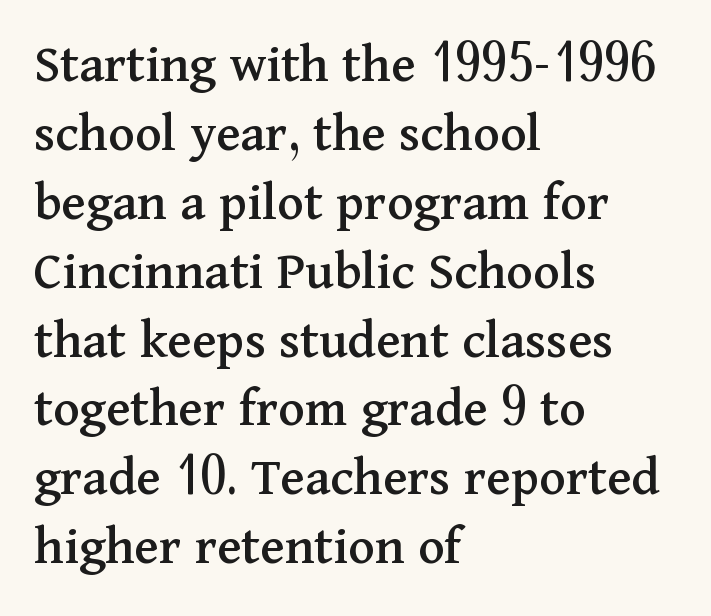
{"serif": "yes", "italic": "no", "width": "normal", "stroke_contrast": "medium", "x_height": "medium", "monospaced": "no", "underline": "no", "align": "left", "line_spacing_ratio": 1.23, "letter_spacing": "normal", "letter_spacing_em": 0.0, "glyph_px": 56}
